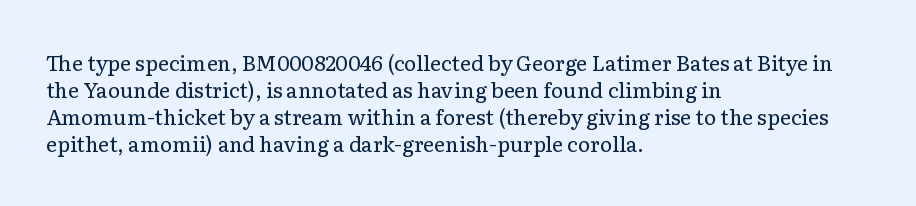
The passage shown is not underscored anywhere. Summary of vertical rhythm: regular, with standard interline spacing. The rag falls on the right side of this text block. Notice how the stems are strictly vertical — no italics here. Vertical stems look standard width or narrower in stroke.
